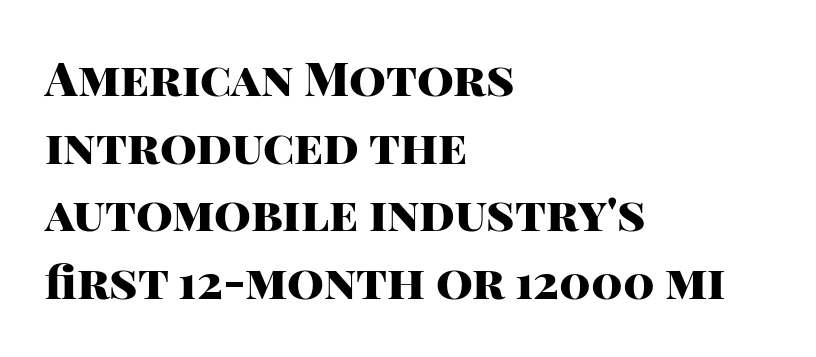
Vertical strokes here are truly vertical. Examine the stroke ends and you'll find no serifs. The rendering keeps characters at their native spacing. Think of a printed novel: that variable character pitch is what you see here. Horizontal alignment here is leftward, the default for most running prose.
